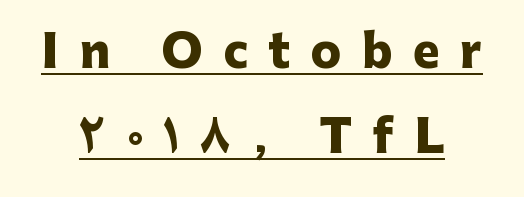
{"serif": "no", "italic": "no", "bold": "yes", "weight": "heavy", "width": "normal", "stroke_contrast": "low", "x_height": "medium", "monospaced": "no", "underline": "yes", "line_spacing_ratio": 1.89, "letter_spacing": "wide", "letter_spacing_em": 0.46, "glyph_px": 45}
